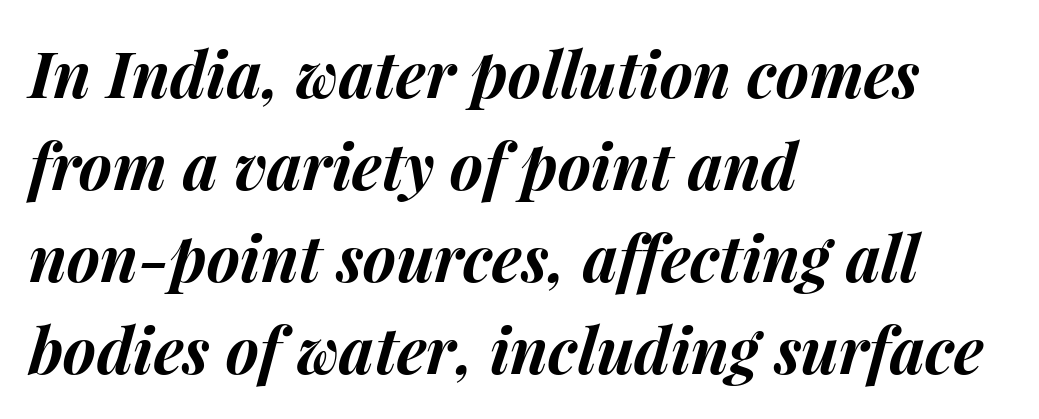
The image shows 63 px bold type, italic (leaning right); set left-aligned, normal line spacing (1.46x), normal letter spacing, not underlined; medium stroke contrast and a medium x-height.
